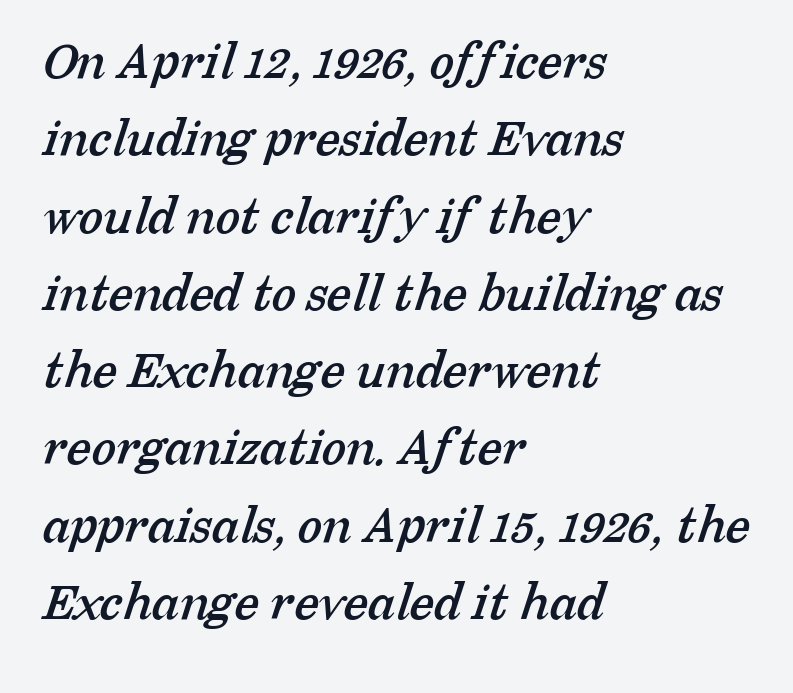
The image shows 56 px serif type; set left-aligned, normal line spacing (1.38x), normal letter spacing, not underlined; low stroke contrast and a medium x-height.
